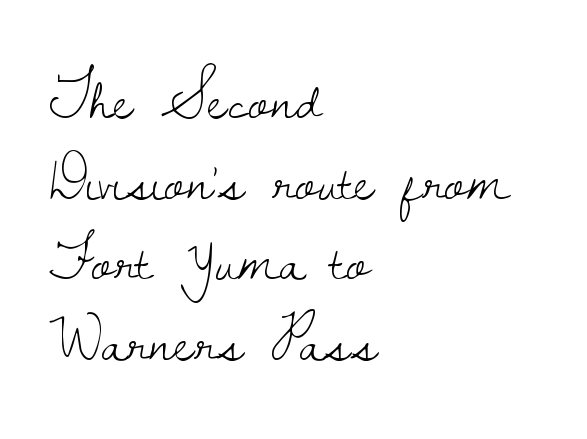
Q: Is the text bold? A: No.
Q: Is the text italic (slanted)? A: Yes.
Q: Is the typeface a serif or a sans-serif typeface? A: Serif.
Q: Is the text underlined? A: No.
Q: How is the paragraph aligned? A: Left-aligned.
Q: Is the spacing between letters normal or unusually wide? A: Normal.
Q: Is the spacing between lines tight, normal or loose? A: Normal.
Q: Width (condensed, normal, or wide)? A: Normal.
Q: Stroke contrast? A: Low.
Q: x-height? A: Small.
Q: Monospaced? A: No.
